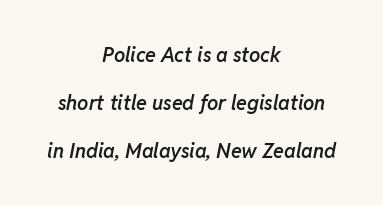
The image shows 20 px text type, italic (leaning right); set centered, loose line spacing (2.39x), normal letter spacing, not underlined.
